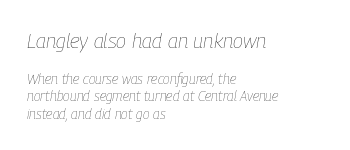
The image shows 21 px text type, italic (leaning right); set left-aligned, line spacing 1.24x, normal letter spacing, not underlined; the first (top) block is 1.5x larger.
